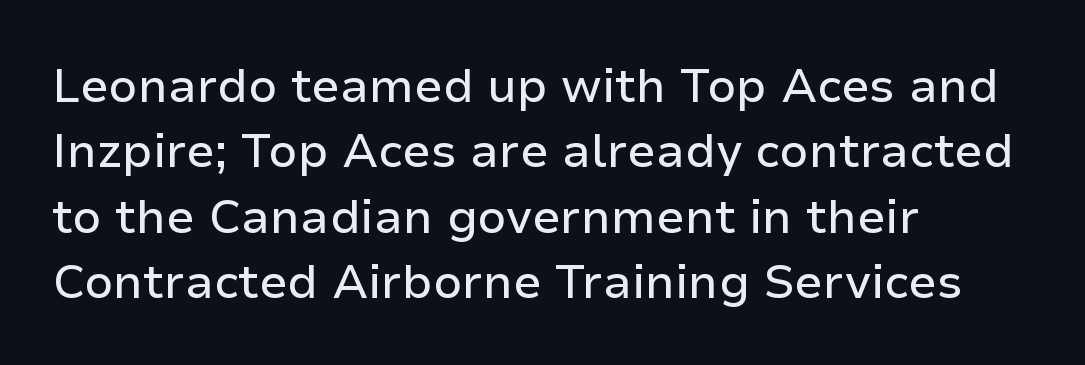
The image shows 47 px sans-serif type, upright; set left-aligned, normal line spacing (1.39x), normal letter spacing, not underlined; low stroke contrast and a medium x-height.
